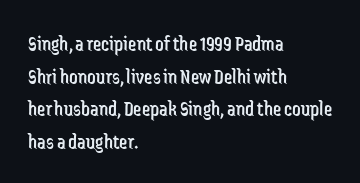
{"italic": "no", "bold": "no", "underline": "no", "align": "left", "line_spacing": "normal", "line_spacing_ratio": 1.55, "letter_spacing": "normal", "letter_spacing_em": 0.0, "glyph_px": 21}
